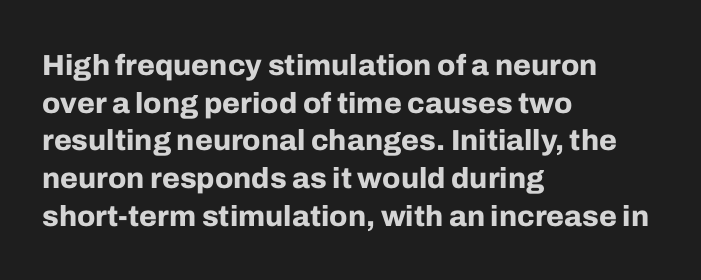
The image shows 29 px bold sans-serif type, upright; set left-aligned, normal line spacing (1.3x), normal letter spacing, not underlined; low stroke contrast and a medium x-height.
